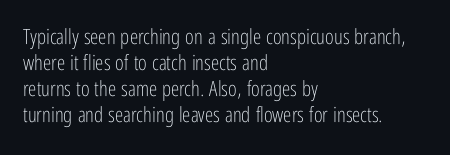
The image shows 21 px text type, upright; set left-aligned, line spacing 1.24x, normal letter spacing, not underlined.
